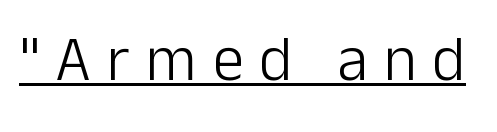
{"serif": "no", "italic": "no", "bold": "no", "weight": "light", "width": "normal", "stroke_contrast": "low", "x_height": "medium", "monospaced": "no", "underline": "yes", "letter_spacing": "wide", "letter_spacing_em": 0.25, "glyph_px": 63}
